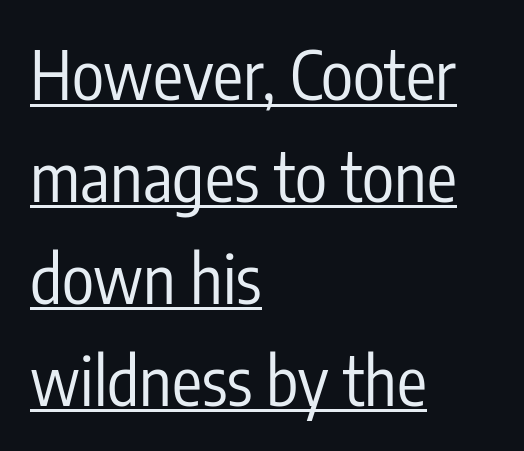
Every row of glyphs begins at an identical x-position on the left. The typeface has the unassuming heft of standard copy or less. Check where the strokes stop: nothing finishes them off — pure sans. These lines sit exactly where default settings would place them. Do the letters lean? They stand straight. Caption: standard tracking, unaltered.
